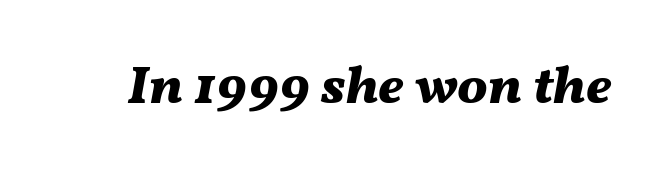
Q: Is the text bold? A: Yes.
Q: Is the text italic (slanted)? A: Yes, it leans right by about 11 degrees.
Q: Is the text underlined? A: No.
Q: Is the spacing between letters normal or unusually wide? A: Normal.
Q: Width (condensed, normal, or wide)? A: Normal.
Q: Stroke contrast? A: Medium.
Q: x-height? A: Medium.
Q: Monospaced? A: No.
